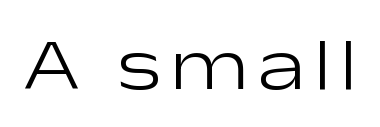
The image shows 73 px light, wide sans-serif type, upright; set not underlined; low stroke contrast and a medium x-height.
